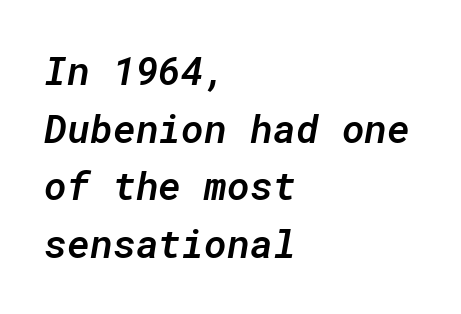
The image shows 39 px semibold type, italic (leaning right), monospaced; set left-aligned, normal line spacing (1.48x), normal letter spacing, not underlined; low stroke contrast and a medium x-height.
